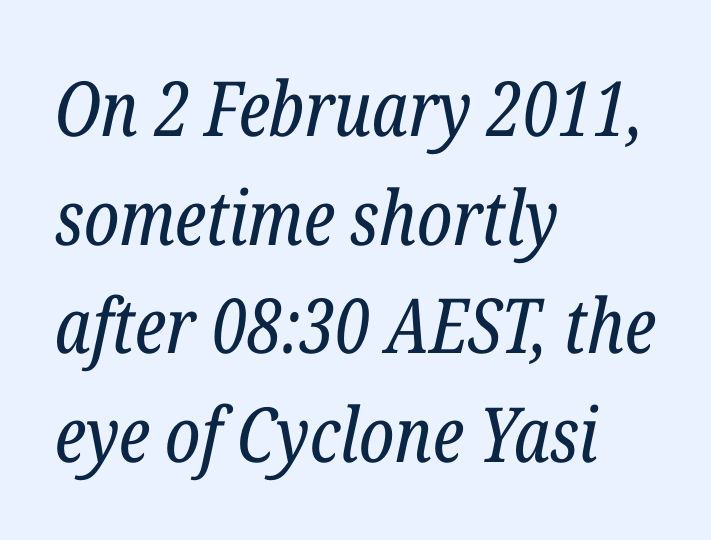
Counters stay open thanks to moderate or lighter strokes. A clean baseline with only descenders dipping below it. The typography opts for an oblique posture over an upright one. This sample uses plain, unmodified letter spacing.
